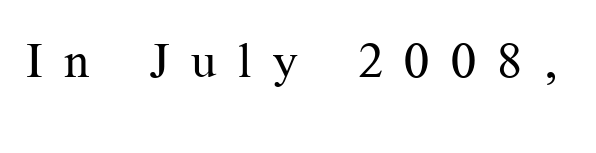
Q: Is the text bold? A: No.
Q: Is the text italic (slanted)? A: No, it is upright.
Q: Is the typeface a serif or a sans-serif typeface? A: Serif.
Q: Is the text underlined? A: No.
Q: Is the spacing between letters normal or unusually wide? A: Unusually wide.
Q: Width (condensed, normal, or wide)? A: Normal.
Q: Stroke contrast? A: Medium.
Q: x-height? A: Medium.
Q: Monospaced? A: No.
